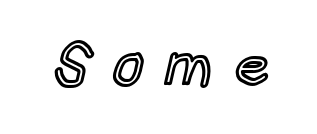
Plain, unruled lines of type. Is the letter spacing exaggerated? Yes — the characters are pushed far apart. Here the designer chose a conventional face with non-uniform glyph widths.
